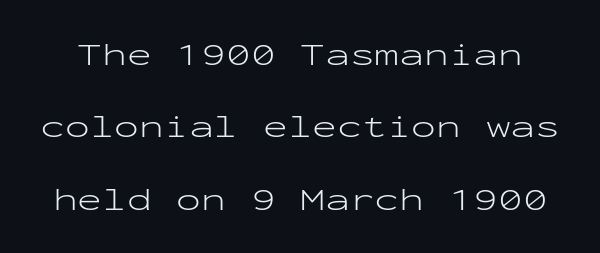
Q: Is the text bold? A: No.
Q: Is the text italic (slanted)? A: No, it is upright.
Q: Is the typeface a serif or a sans-serif typeface? A: Sans-serif.
Q: Is the text underlined? A: No.
Q: Is the spacing between letters normal or unusually wide? A: Normal.
Q: Is the spacing between lines tight, normal or loose? A: Loose.
Q: Width (condensed, normal, or wide)? A: Wide.
Q: Stroke contrast? A: Low.
Q: x-height? A: Medium.
Q: Monospaced? A: Yes.
